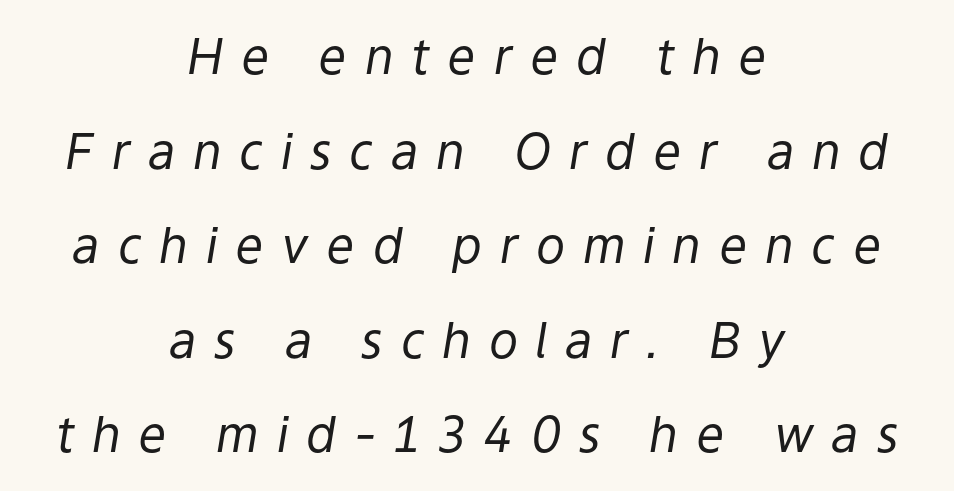
Do the characters align in a grid? No, the font is proportional. Caption: expanded tracking, letters set apart. Style check: oblique. Nothing heavy about these letters — not bold at all. Horizontal bands of white between lines are thick stripes. The glyphs are unaccompanied by any horizontal stroke below them.
